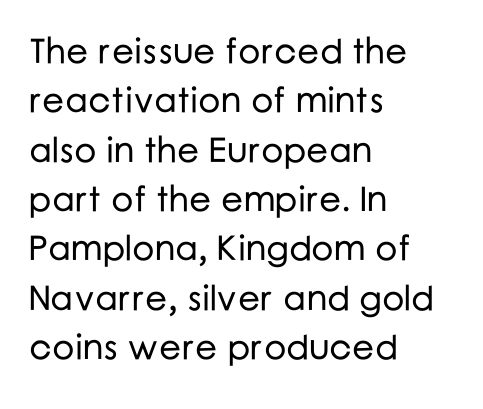
Plain, unruled lines of type. Proportional: the letters do not fall into vertical columns. The typography opts for an upright posture over an oblique one. These lines keep a tight, regular rhythm from letter to letter.
